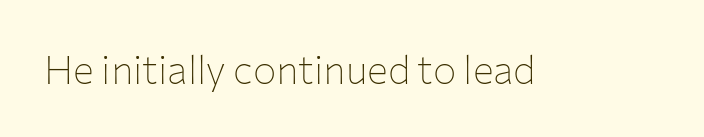
The image shows 39 px thin sans-serif type, upright; set normal letter spacing, not underlined; low stroke contrast and a medium x-height.
